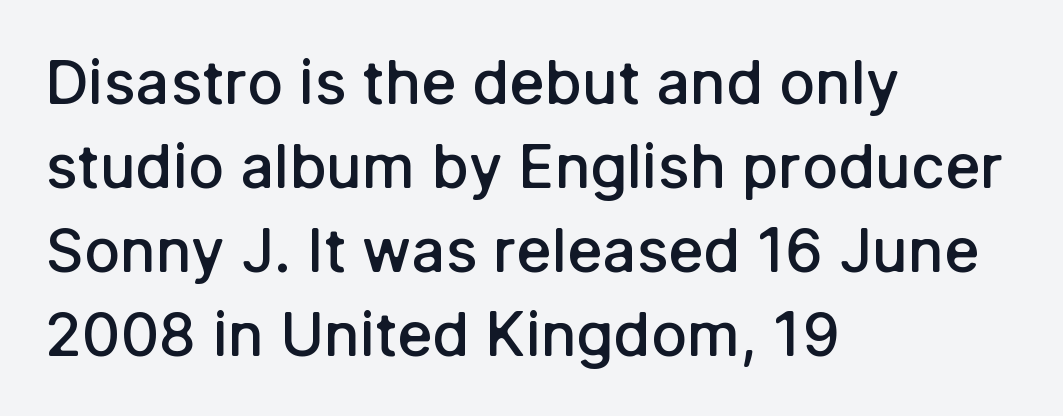
Rows of type keep a routine distance in the vertical direction. A roman cut, with each character standing at attention. There is no visible air inserted between adjacent glyphs. Classification — sans serif. You could not count columns in this text — the font is proportionally spaced.
